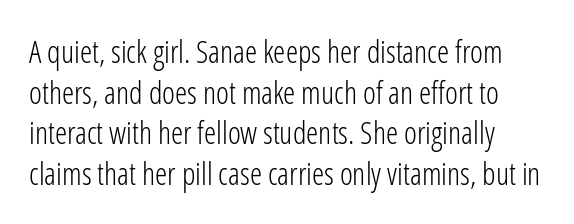
Q: Is the text bold? A: No.
Q: Is the text italic (slanted)? A: No, it is upright.
Q: Is the typeface a serif or a sans-serif typeface? A: Sans-serif.
Q: Is the text underlined? A: No.
Q: Is the spacing between letters normal or unusually wide? A: Normal.
Q: Is the spacing between lines tight, normal or loose? A: Normal.
Q: Width (condensed, normal, or wide)? A: Condensed.
Q: Stroke contrast? A: Low.
Q: x-height? A: Medium.
Q: Monospaced? A: No.
